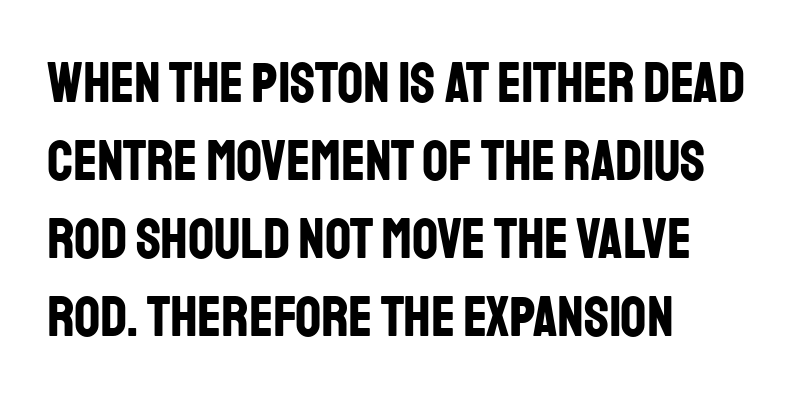
Any mark beneath the type? The region is blank. What's the leading like? Ordinary, nothing unusual. This sample has the flowing, uneven cadence of proportional lettering. Stroke terminals: plain, sans-serif.
